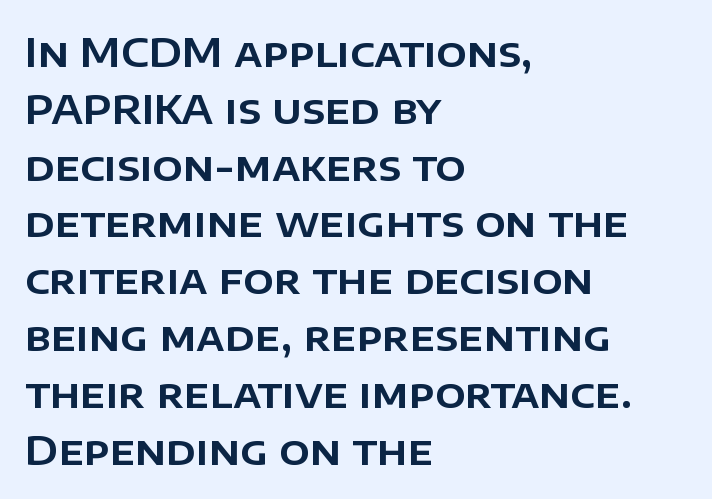
{"serif": "no", "italic": "no", "width": "normal", "stroke_contrast": "low", "x_height": "large", "monospaced": "no", "underline": "no", "align": "left", "line_spacing": "normal", "line_spacing_ratio": 1.42, "letter_spacing": "normal", "letter_spacing_em": 0.0, "glyph_px": 40}
